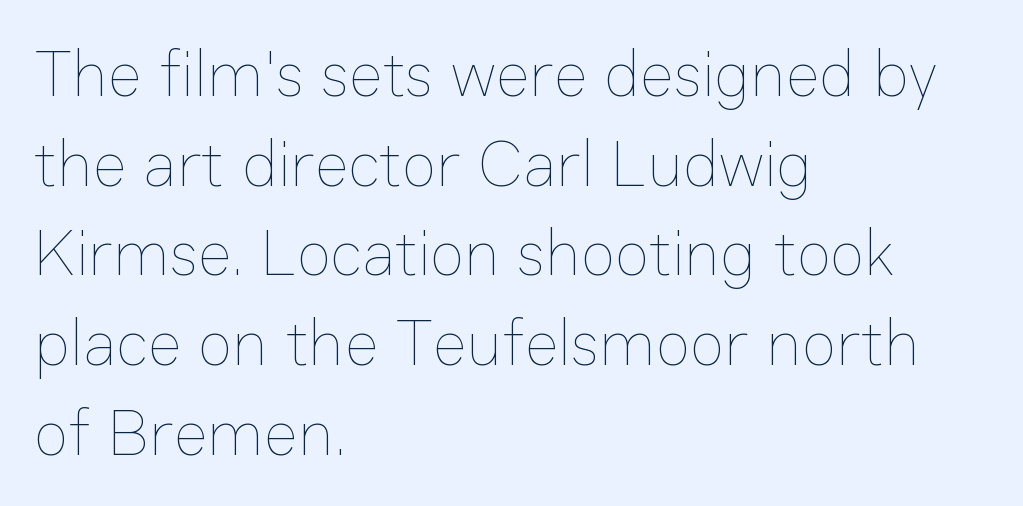
{"italic": "no", "bold": "no", "weight": "thin", "width": "normal", "stroke_contrast": "low", "x_height": "medium", "monospaced": "no", "underline": "no", "align": "left", "line_spacing": "normal", "line_spacing_ratio": 1.38, "letter_spacing": "normal", "letter_spacing_em": 0.0, "glyph_px": 65}
